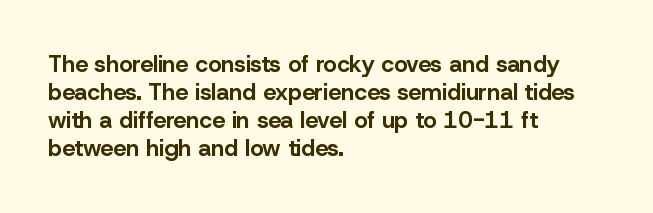
The image shows 23 px bold type, upright; set left-aligned, line spacing 1.22x, normal letter spacing, not underlined.
